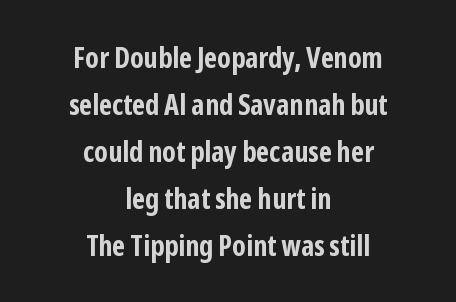
{"serif": "no", "italic": "no", "bold": "yes", "weight": "bold", "width": "condensed", "stroke_contrast": "low", "x_height": "medium", "monospaced": "no", "underline": "no", "align": "center", "line_spacing": "normal", "line_spacing_ratio": 1.62, "letter_spacing": "normal", "letter_spacing_em": 0.0, "glyph_px": 29}
